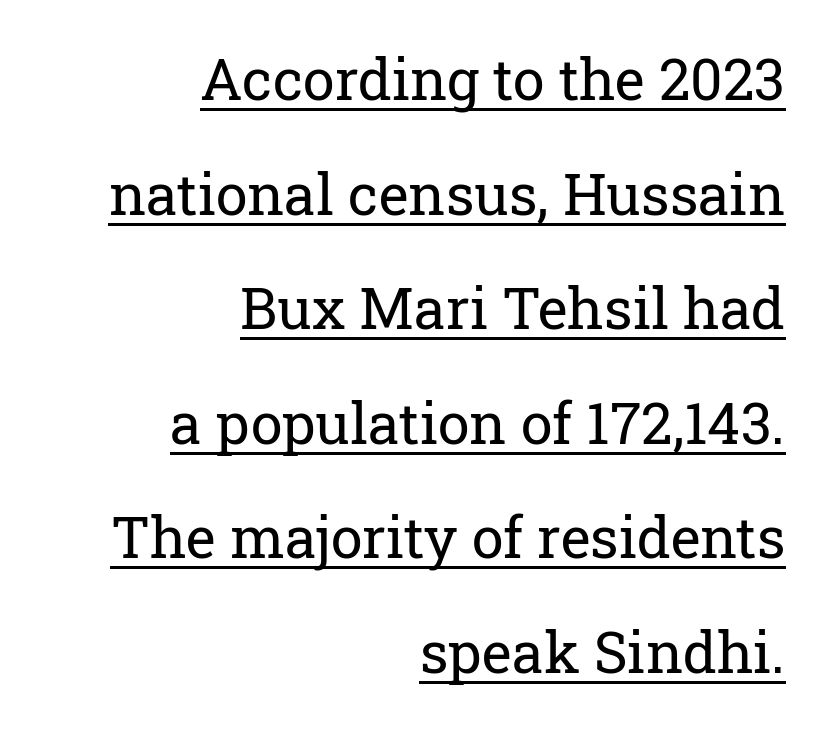
The image shows 57 px regular-weight serif type, upright; set right-aligned, loose line spacing (2.01x), normal letter spacing, underlined; low stroke contrast and a medium x-height.
